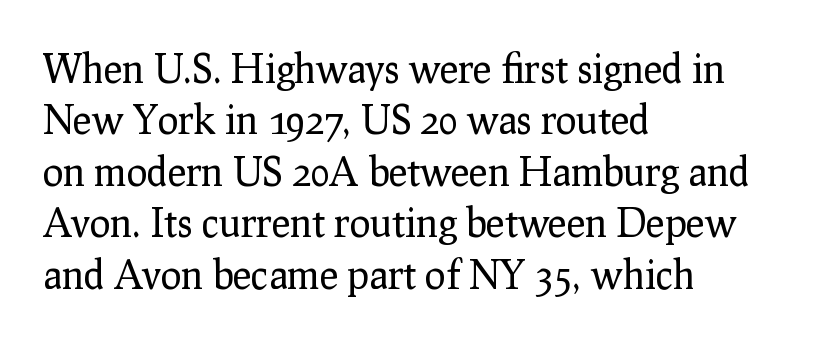
Q: Is the text bold? A: No.
Q: Is the text italic (slanted)? A: No, it is upright.
Q: Is the typeface a serif or a sans-serif typeface? A: Serif.
Q: Is the text underlined? A: No.
Q: How is the paragraph aligned? A: Left-aligned.
Q: Is the spacing between letters normal or unusually wide? A: Normal.
Q: Is the spacing between lines tight, normal or loose? A: Normal.
Q: Width (condensed, normal, or wide)? A: Normal.
Q: Stroke contrast? A: Low.
Q: x-height? A: Medium.
Q: Monospaced? A: No.
